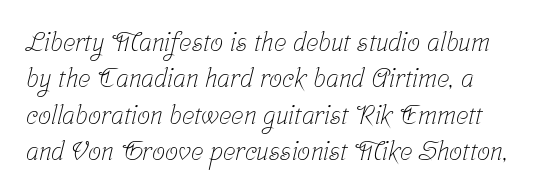
Q: Is the text bold? A: No.
Q: Is the text underlined? A: No.
Q: Is the spacing between letters normal or unusually wide? A: Normal.
Q: Is the spacing between lines tight, normal or loose? A: Normal.
